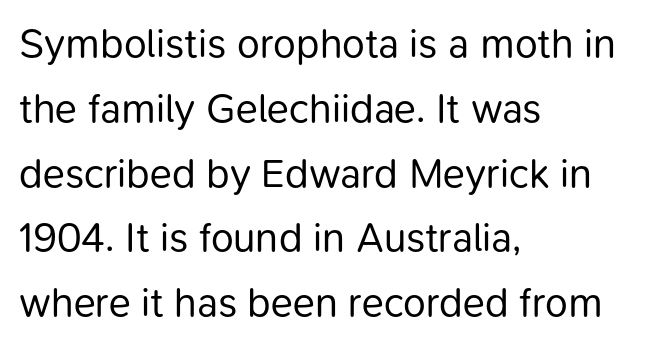
Q: Is the text bold? A: No.
Q: Is the text italic (slanted)? A: No, it is upright.
Q: Is the typeface a serif or a sans-serif typeface? A: Sans-serif.
Q: Is the text underlined? A: No.
Q: How is the paragraph aligned? A: Left-aligned.
Q: Is the spacing between letters normal or unusually wide? A: Normal.
Q: Is the spacing between lines tight, normal or loose? A: Normal.
Q: Width (condensed, normal, or wide)? A: Normal.
Q: Stroke contrast? A: Low.
Q: x-height? A: Medium.
Q: Monospaced? A: No.
